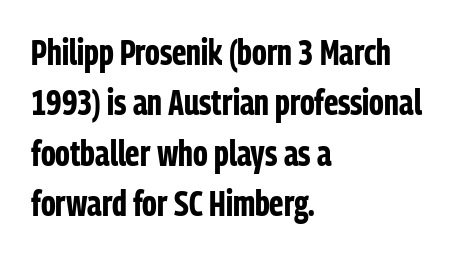
Regarding serifs, this sample does without them. This is heavy type, rendered in bold. You could not count columns in this text — the font is proportionally spaced. The passage shown is not underscored anywhere.
